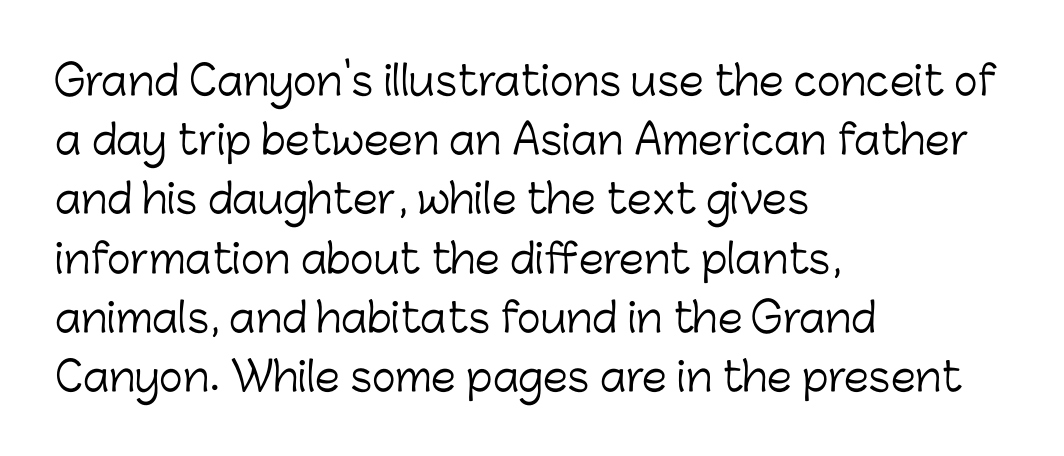
The image shows 40 px light sans-serif type, upright; set left-aligned, normal line spacing (1.48x), normal letter spacing, not underlined; low stroke contrast and a medium x-height.
